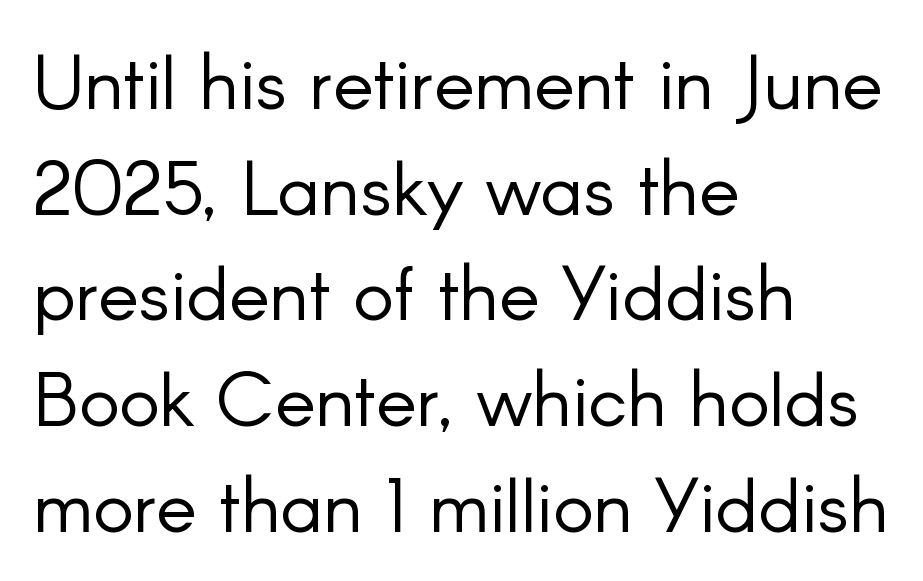
{"serif": "no", "italic": "no", "bold": "no", "weight": "light", "width": "normal", "stroke_contrast": "low", "x_height": "small", "monospaced": "no", "underline": "no", "align": "left", "line_spacing": "normal", "line_spacing_ratio": 1.39, "letter_spacing": "normal", "letter_spacing_em": 0.0, "glyph_px": 76}
